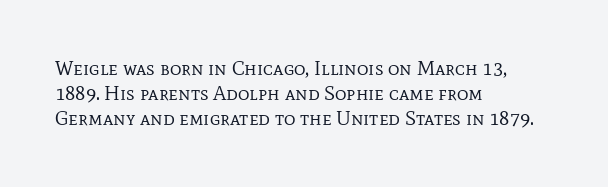
How would I describe the line gaps? Plain and ordinary. Stem width sits at or under what a default text font uses. Posture: straight, roman, zero tilt. Underlining? Definitely not there. How are the letters spaced? Ordinarily, with no added tracking. Alignment: flush left.
